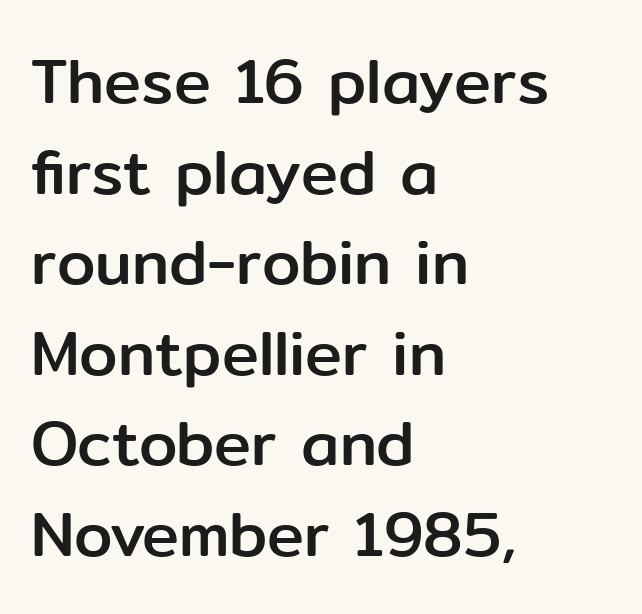
The image shows 62 px sans-serif type, upright; set left-aligned, normal line spacing (1.46x), normal letter spacing, not underlined; low stroke contrast and a medium x-height.
